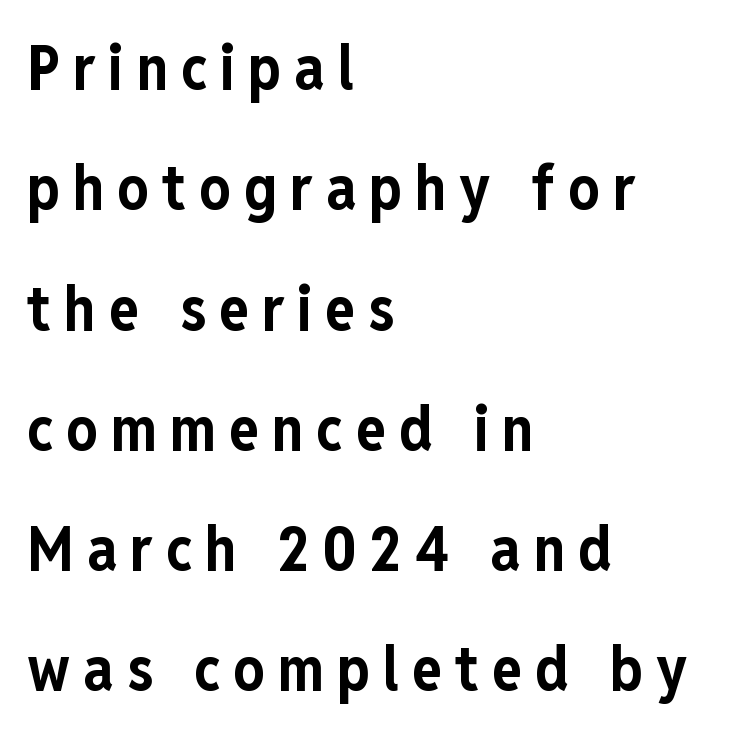
Q: Is the text bold? A: Yes.
Q: Is the text italic (slanted)? A: No, it is upright.
Q: Is the typeface a serif or a sans-serif typeface? A: Sans-serif.
Q: Is the text underlined? A: No.
Q: How is the paragraph aligned? A: Left-aligned.
Q: Is the spacing between letters normal or unusually wide? A: Unusually wide.
Q: Is the spacing between lines tight, normal or loose? A: Loose.
Q: Width (condensed, normal, or wide)? A: Condensed.
Q: Stroke contrast? A: Low.
Q: x-height? A: Medium.
Q: Monospaced? A: No.
